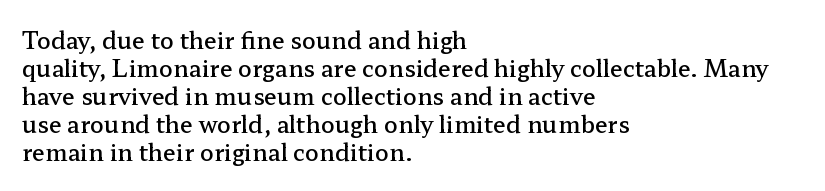
Alignment: flush left. Short note: letters normally spaced. The space directly below the letters is spotless. It's the straight-up-and-down kind of type. Stroke thickness is moderately raised; the sample reads as semibold.
